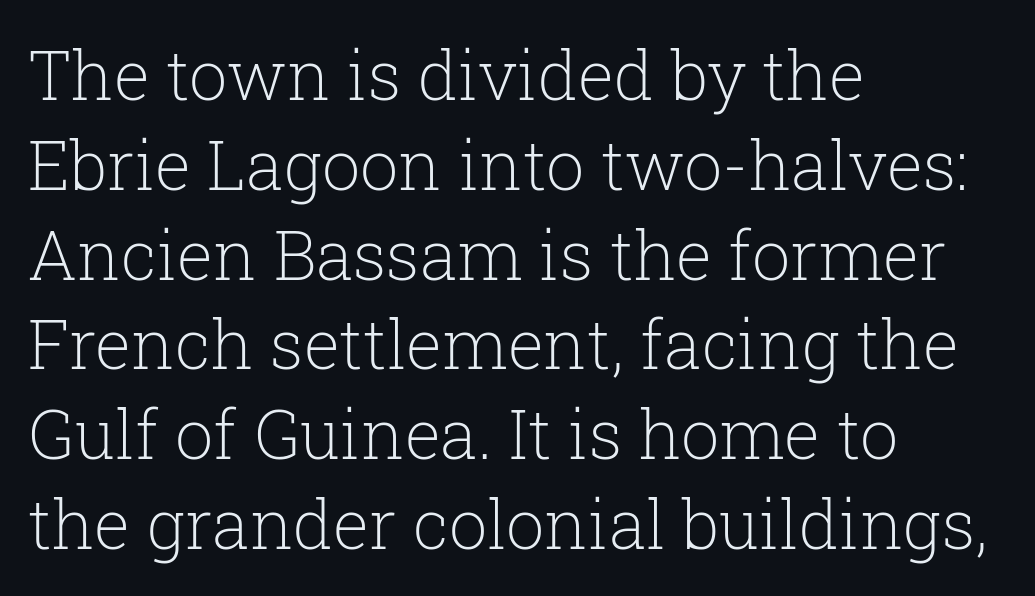
{"serif": "yes", "italic": "no", "bold": "no", "weight": "light", "width": "normal", "stroke_contrast": "low", "x_height": "medium", "monospaced": "no", "underline": "no", "align": "left", "line_spacing": "normal", "line_spacing_ratio": 1.32, "letter_spacing": "normal", "letter_spacing_em": 0.0, "glyph_px": 68}
